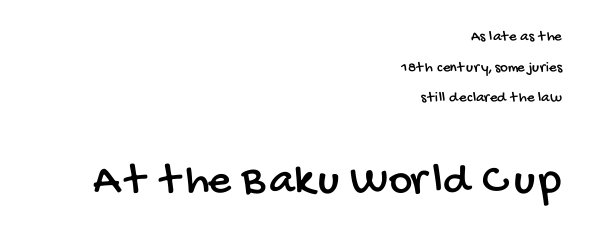
{"serif": "no", "width": "condensed", "stroke_contrast": "low", "x_height": "large", "monospaced": "no", "underline": "no", "align": "right", "line_spacing": "loose", "line_spacing_ratio": 2.05, "letter_spacing": "normal", "letter_spacing_em": 0.0, "larger_block": "second", "size_ratio": 3.0, "glyph_px": 45}
